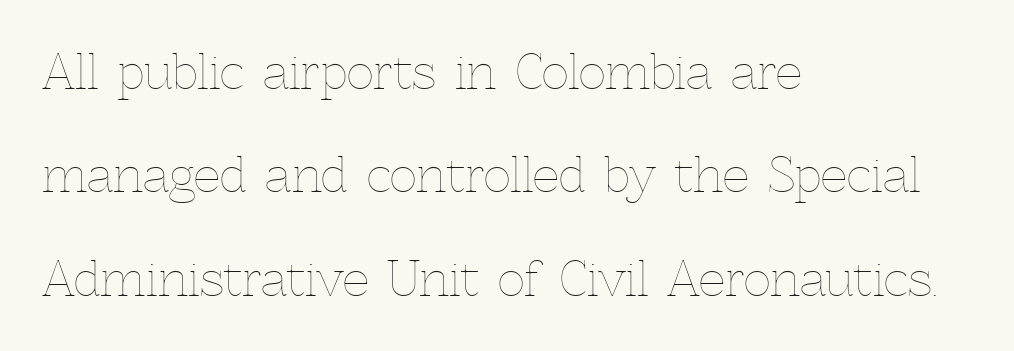
{"italic": "no", "bold": "no", "weight": "thin", "width": "normal", "x_height": "medium", "monospaced": "no", "underline": "no", "align": "left", "line_spacing": "loose", "line_spacing_ratio": 2.2, "letter_spacing": "normal", "letter_spacing_em": 0.0, "glyph_px": 47}
